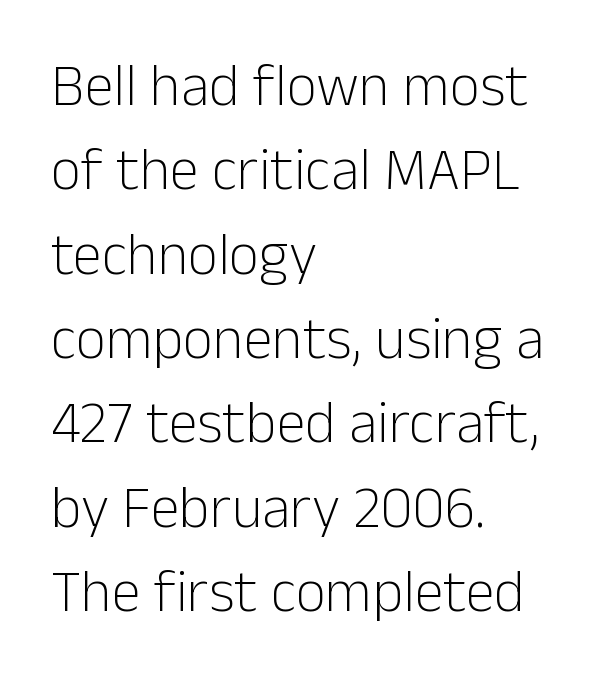
The gaps between neighbouring characters are ordinary and unremarkable. The string is rendered with underlining switched off. On a weight scale, this lands at 450 or below. Quick note: interline space is typical. Italic? Not at all — the glyphs are vertical. Unlike a traditional serif, this face leaves its strokes unadorned.
